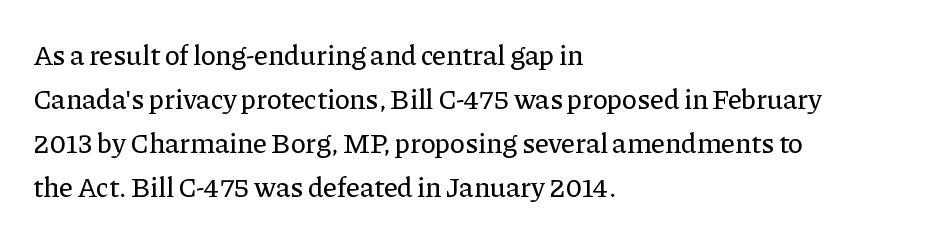
The image shows 28 px serif type, upright; set left-aligned, normal line spacing (1.57x), normal letter spacing, not underlined; low stroke contrast and a medium x-height.
